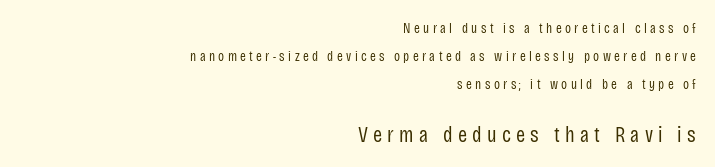
The image shows 22 px text type, upright; set right-aligned, loose line spacing (2.0x), unusually wide letter spacing (+0.24 em), not underlined; the second (bottom) block is 1.57x larger.
